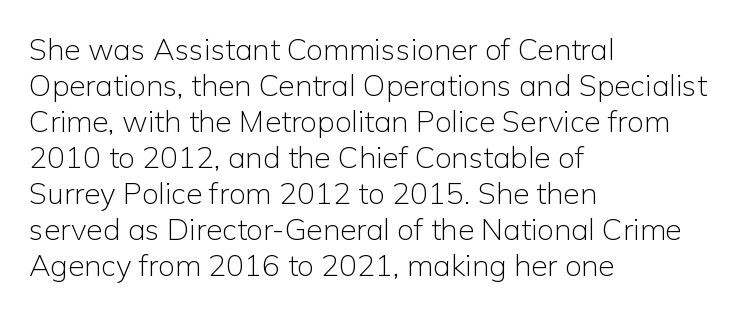
{"serif": "no", "italic": "no", "bold": "no", "weight": "light", "width": "normal", "stroke_contrast": "low", "x_height": "medium", "monospaced": "no", "underline": "no", "align": "left", "line_spacing_ratio": 1.2, "letter_spacing": "normal", "letter_spacing_em": 0.0, "glyph_px": 30}
